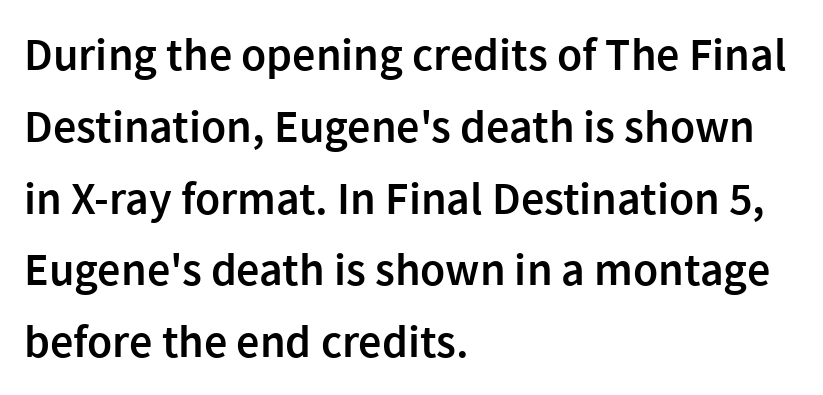
{"serif": "no", "italic": "no", "bold": "semi", "weight": "semibold", "width": "normal", "x_height": "medium", "monospaced": "no", "underline": "no", "align": "left", "line_spacing": "normal", "line_spacing_ratio": 1.56, "letter_spacing": "normal", "letter_spacing_em": 0.0, "glyph_px": 46}
